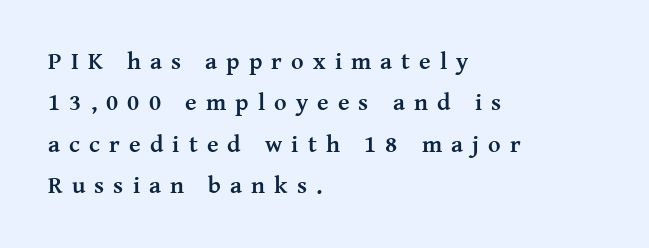
{"italic": "no", "bold": "yes", "underline": "no", "align": "left", "line_spacing_ratio": 1.72, "letter_spacing": "wide", "letter_spacing_em": 0.38, "glyph_px": 24}
